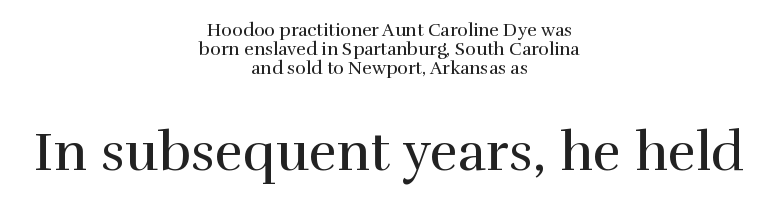
{"serif": "yes", "italic": "no", "bold": "no", "weight": "regular", "width": "normal", "x_height": "medium", "monospaced": "no", "underline": "no", "align": "center", "line_spacing": "tight", "line_spacing_ratio": 1.05, "letter_spacing": "normal", "letter_spacing_em": 0.0, "larger_block": "second", "size_ratio": 3.0, "glyph_px": 54}
